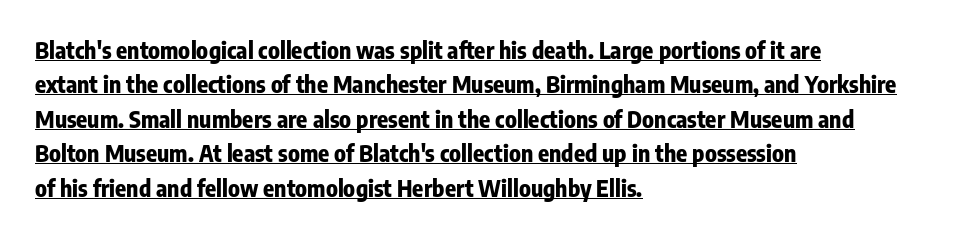
{"italic": "no", "bold": "yes", "underline": "yes", "align": "left", "line_spacing": "normal", "line_spacing_ratio": 1.5, "letter_spacing": "normal", "letter_spacing_em": 0.0, "glyph_px": 23}
